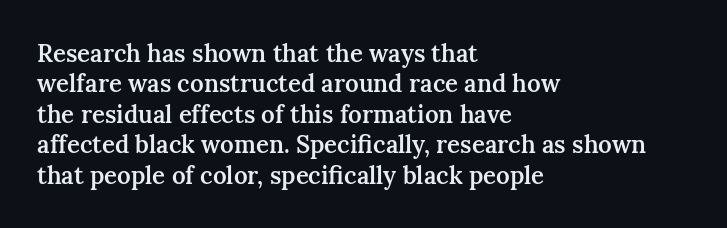
{"italic": "no", "bold": "semi", "underline": "no", "align": "left", "line_spacing": "normal", "line_spacing_ratio": 1.27, "letter_spacing": "normal", "letter_spacing_em": 0.0, "glyph_px": 24}
